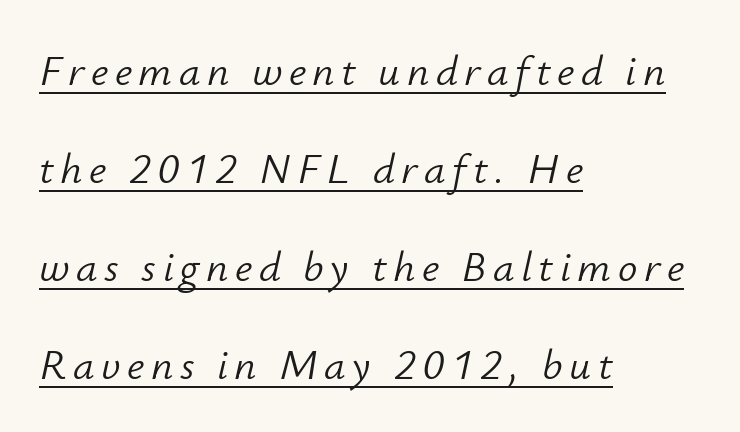
{"italic": "yes", "lean": "right", "slant_degrees": 12, "bold": "no", "weight": "light", "width": "normal", "stroke_contrast": "low", "x_height": "small", "monospaced": "no", "underline": "yes", "align": "left", "line_spacing": "loose", "line_spacing_ratio": 2.28, "glyph_px": 43}
